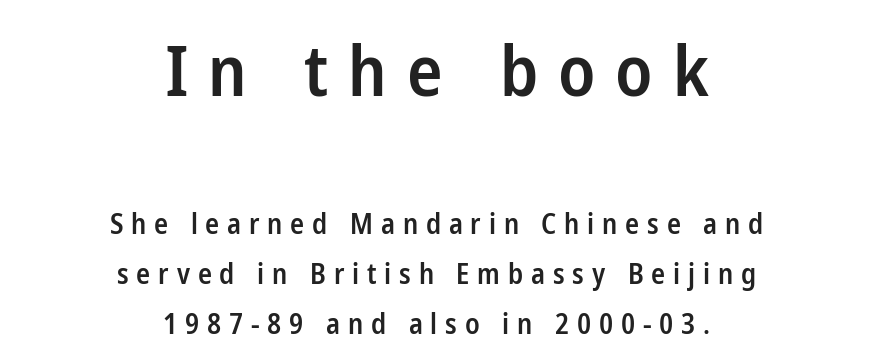
Q: Is the text bold? A: Semi-bold.
Q: Is the text italic (slanted)? A: No, it is upright.
Q: Is the typeface a serif or a sans-serif typeface? A: Sans-serif.
Q: Is the text underlined? A: No.
Q: How is the paragraph aligned? A: Centered.
Q: Is the spacing between letters normal or unusually wide? A: Unusually wide.
Q: Which block of text is set in a larger size, the first (top) or the second (bottom)? A: The first (top) one.
Q: Width (condensed, normal, or wide)? A: Condensed.
Q: Stroke contrast? A: Low.
Q: x-height? A: Medium.
Q: Monospaced? A: No.
